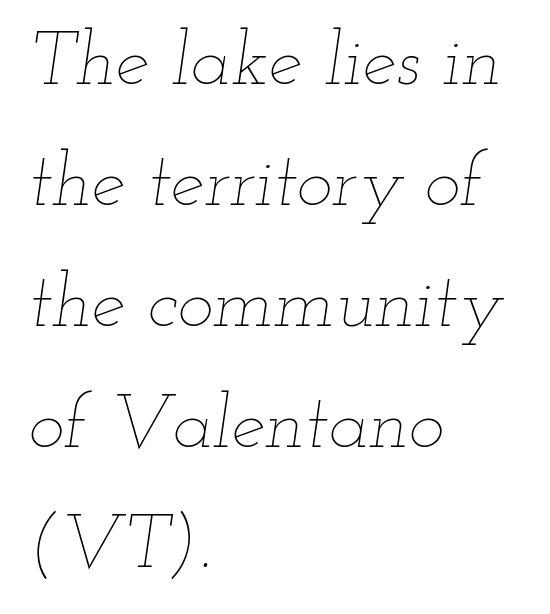
These lines stack with their left ends in a neat column. A bare baseline throughout the passage. The rows are spaced the way most documents space them. The weight tops out at a normal text grade. Spacing verdict: proportional, widths tailored to each character.
